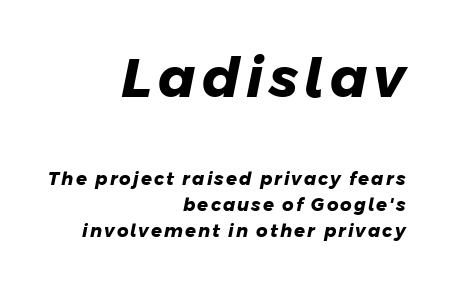
The rendering uses a bold face; every stroke is thick and dark. The composition opens big and finishes small. All the whitespace from short lines collects on the left. The words here are not underlined. A normal amount of white space separates one row of letters from the next. Here the designer chose a conventional face with non-uniform glyph widths.
